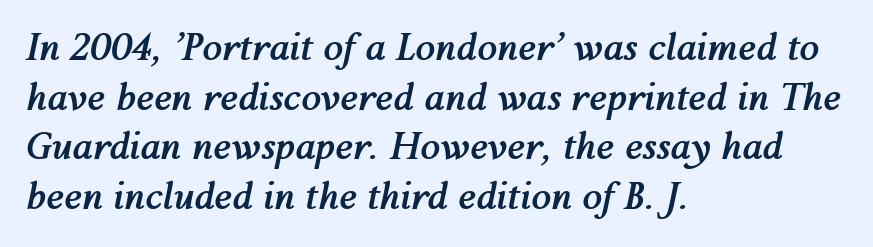
Q: Is the text bold? A: Yes.
Q: Is the text italic (slanted)? A: Yes, it leans right by about 12 degrees.
Q: Is the text underlined? A: No.
Q: How is the paragraph aligned? A: Left-aligned.
Q: Is the spacing between letters normal or unusually wide? A: Normal.
Q: Is the spacing between lines tight, normal or loose? A: Normal.
Q: Width (condensed, normal, or wide)? A: Normal.
Q: Stroke contrast? A: Medium.
Q: x-height? A: Medium.
Q: Monospaced? A: No.
